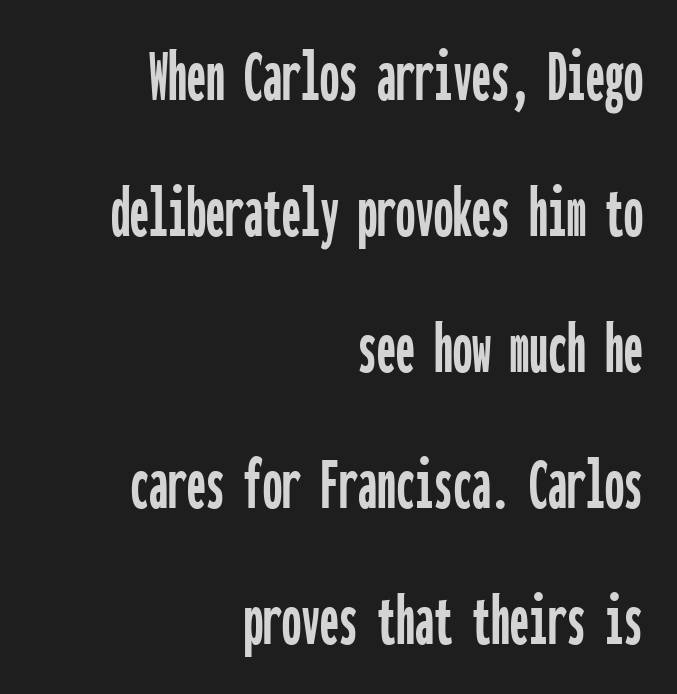
The space directly below the letters is spotless. Caption: multi-line text, flush right, ragged left. Standard letterfit; no display-style spreading of the glyphs. Grotesque or geometric, the face here clearly has no serifs. The axis of the letterforms is exactly vertical.
